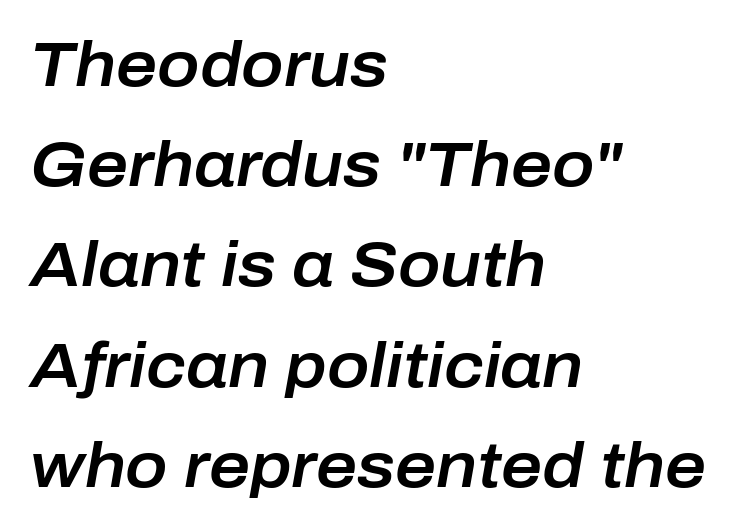
{"italic": "yes", "lean": "right", "slant_degrees": 10, "width": "normal", "stroke_contrast": "low", "x_height": "medium", "monospaced": "no", "underline": "no", "align": "left", "line_spacing": "normal", "line_spacing_ratio": 1.59, "letter_spacing": "normal", "letter_spacing_em": 0.0, "glyph_px": 63}
